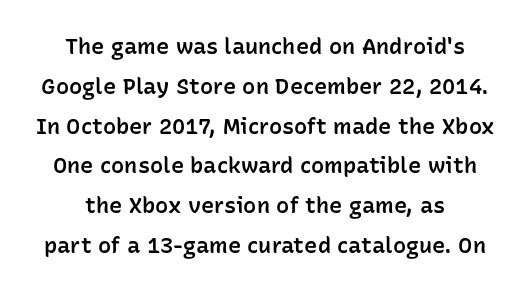
Q: Is the text bold? A: Semi-bold.
Q: Is the text italic (slanted)? A: No, it is upright.
Q: Is the text underlined? A: No.
Q: Is the spacing between letters normal or unusually wide? A: Normal.
